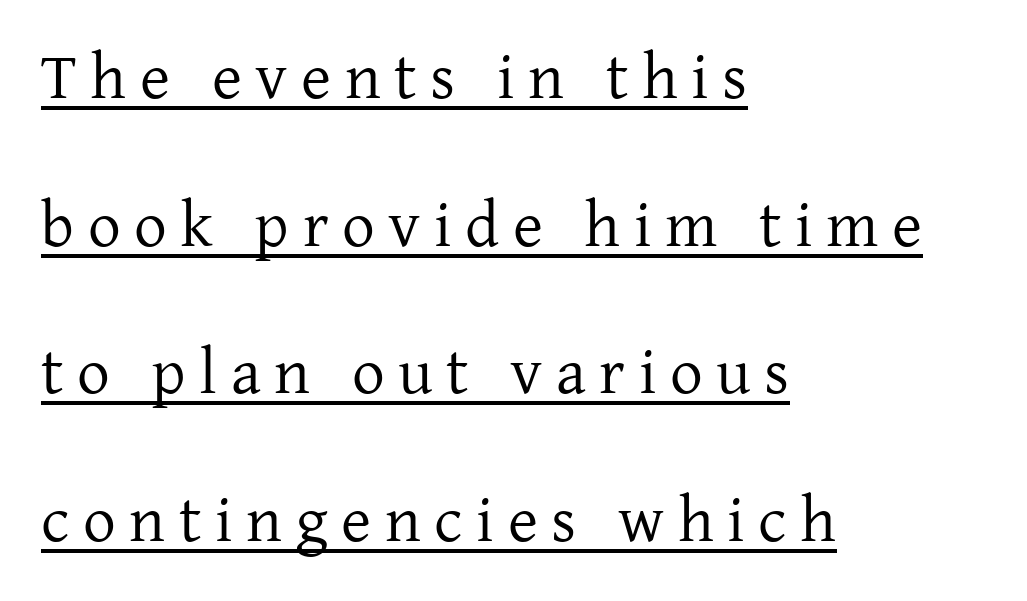
{"serif": "yes", "italic": "no", "bold": "no", "weight": "regular", "width": "normal", "stroke_contrast": "low", "x_height": "medium", "monospaced": "no", "underline": "yes", "align": "left", "line_spacing": "loose", "line_spacing_ratio": 2.27, "letter_spacing": "wide", "letter_spacing_em": 0.21, "glyph_px": 65}
